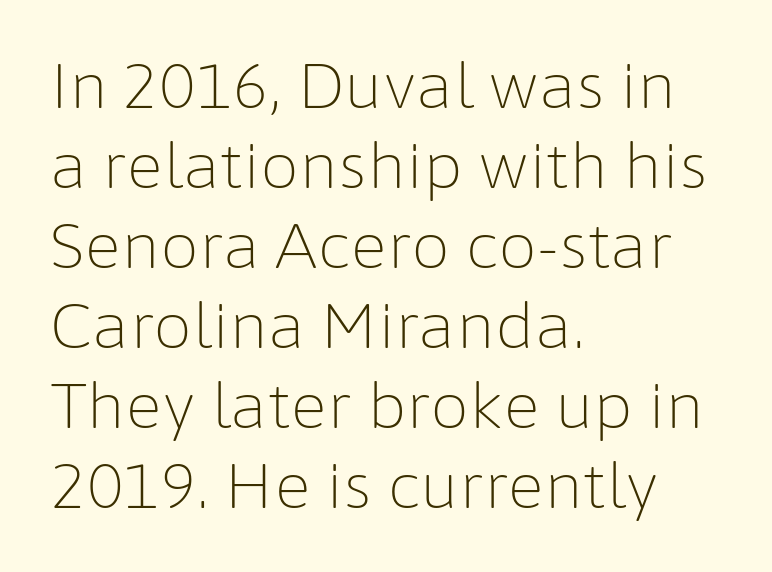
The image shows 62 px light sans-serif type, upright; set left-aligned, normal line spacing (1.29x), normal letter spacing, not underlined; low stroke contrast and a medium x-height.
